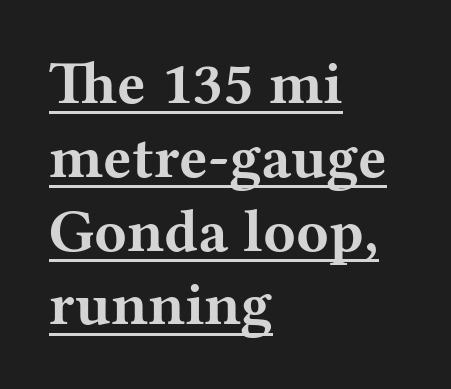
Q: Is the text bold? A: Yes.
Q: Is the text italic (slanted)? A: No, it is upright.
Q: Is the typeface a serif or a sans-serif typeface? A: Serif.
Q: Is the text underlined? A: Yes.
Q: How is the paragraph aligned? A: Left-aligned.
Q: Is the spacing between letters normal or unusually wide? A: Normal.
Q: Width (condensed, normal, or wide)? A: Wide.
Q: Stroke contrast? A: Medium.
Q: x-height? A: Medium.
Q: Monospaced? A: No.
